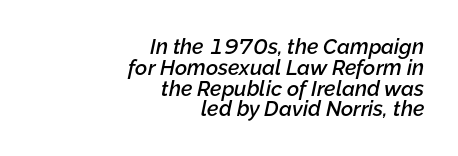
The image shows 21 px text type, italic (leaning right); set right-aligned, tight line spacing (0.99x), normal letter spacing, not underlined.
